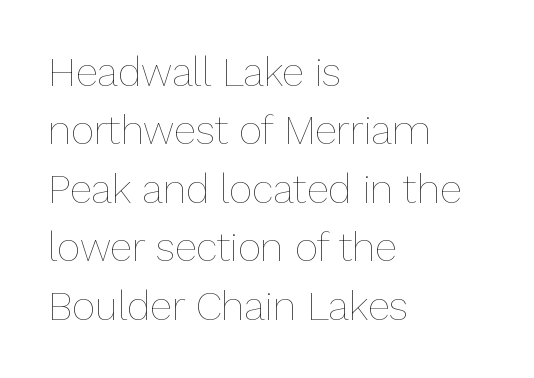
Notice how the stems are strictly vertical — no italics here. Is the stroke heavy? The answer is a plain regular-or-lighter. Characters follow at the spacing the type designer built in. Words float on clear page, feet unadorned. Here the designer chose a conventional face with non-uniform glyph widths. The compositor pushed each line to the left boundary.
